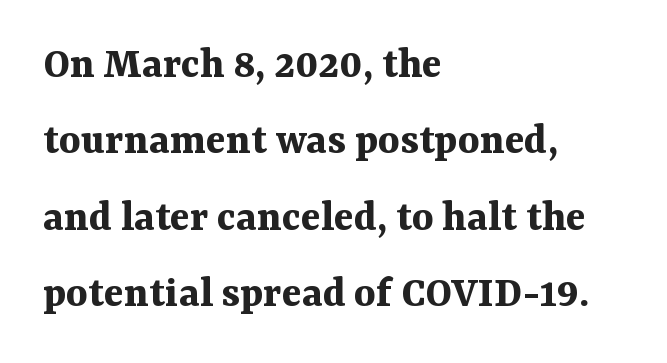
Q: Is the text bold? A: Yes.
Q: Is the text italic (slanted)? A: No, it is upright.
Q: Is the typeface a serif or a sans-serif typeface? A: Serif.
Q: Is the text underlined? A: No.
Q: How is the paragraph aligned? A: Left-aligned.
Q: Is the spacing between letters normal or unusually wide? A: Normal.
Q: Is the spacing between lines tight, normal or loose? A: Normal.
Q: Width (condensed, normal, or wide)? A: Normal.
Q: Stroke contrast? A: Medium.
Q: x-height? A: Medium.
Q: Monospaced? A: No.
